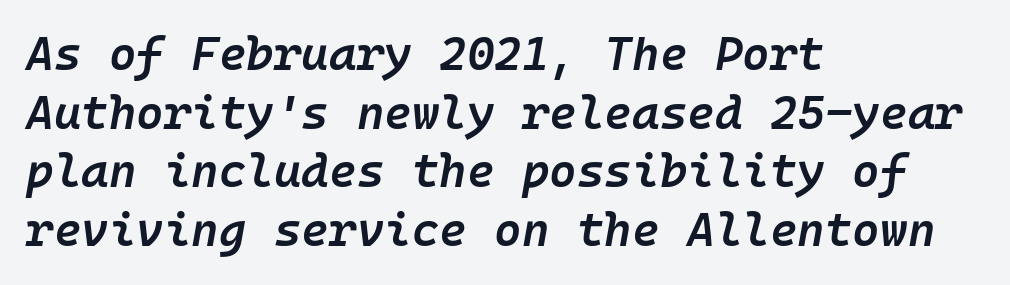
The image shows 47 px semibold type, italic (leaning right); set left-aligned, normal line spacing (1.25x), normal letter spacing, not underlined; low stroke contrast and a medium x-height.
